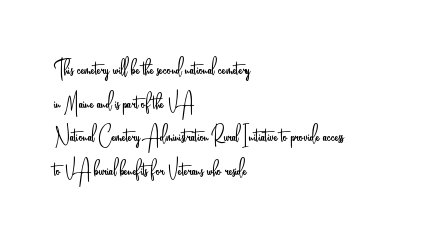
The image shows 26 px text type; set left-aligned, normal line spacing (1.29x), normal letter spacing, not underlined.
